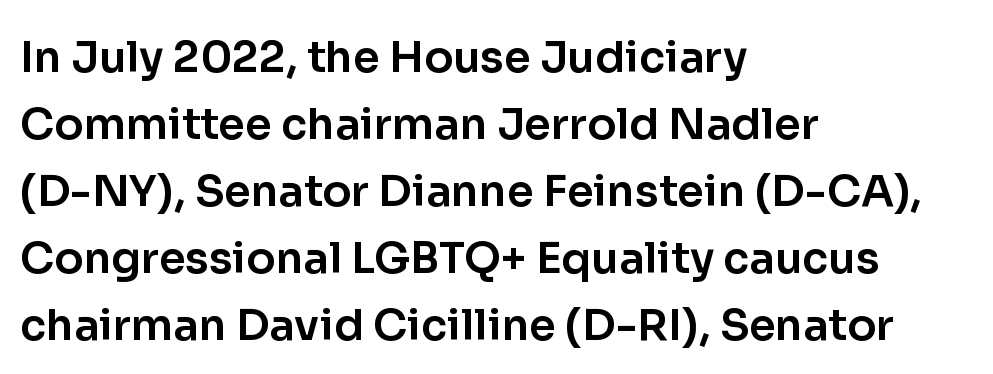
Q: Is the text italic (slanted)? A: No, it is upright.
Q: Is the typeface a serif or a sans-serif typeface? A: Sans-serif.
Q: Is the text underlined? A: No.
Q: How is the paragraph aligned? A: Left-aligned.
Q: Is the spacing between letters normal or unusually wide? A: Normal.
Q: Is the spacing between lines tight, normal or loose? A: Normal.
Q: Width (condensed, normal, or wide)? A: Normal.
Q: Stroke contrast? A: Low.
Q: x-height? A: Medium.
Q: Monospaced? A: No.
